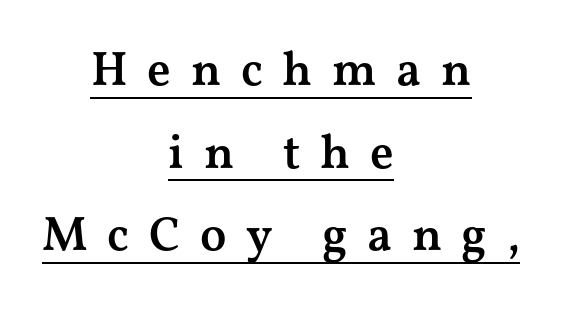
In CSS terms this would be text-align: center. These lines carry some extra weight — a demibold, not a full bold. It's the straight-up-and-down kind of type. The face used here is proportionally spaced, like ordinary book or web type. Is the letter spacing exaggerated? Yes — the characters are pushed far apart.
